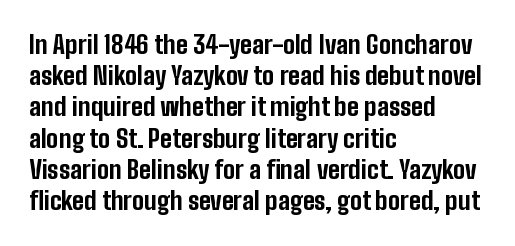
{"italic": "no", "bold": "yes", "underline": "no", "align": "left", "line_spacing": "normal", "line_spacing_ratio": 1.25, "letter_spacing": "normal", "letter_spacing_em": 0.0, "glyph_px": 25}
